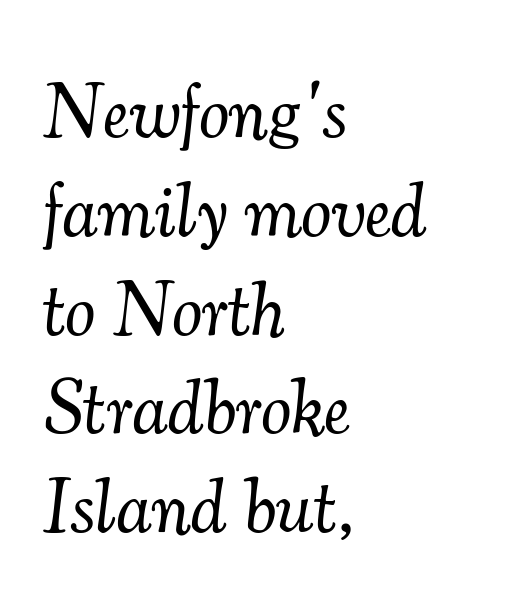
{"serif": "yes", "italic": "yes", "lean": "right", "slant_degrees": 7, "bold": "no", "weight": "light", "width": "normal", "stroke_contrast": "medium", "x_height": "small", "monospaced": "no", "underline": "no", "align": "left", "line_spacing": "normal", "line_spacing_ratio": 1.3, "letter_spacing": "normal", "letter_spacing_em": 0.0, "glyph_px": 76}
